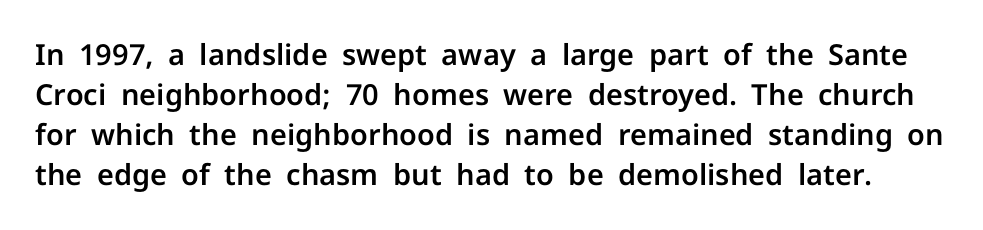
Each row of text sits above clean, open space. The letters stand upright; this is a roman face. Letterform terminals end flat and unadorned throughout the passage. Each word holds together tightly as a unit, with standard inter-letter gaps. The space between consecutive lines is moderate. Spacing verdict: proportional, widths tailored to each character.
